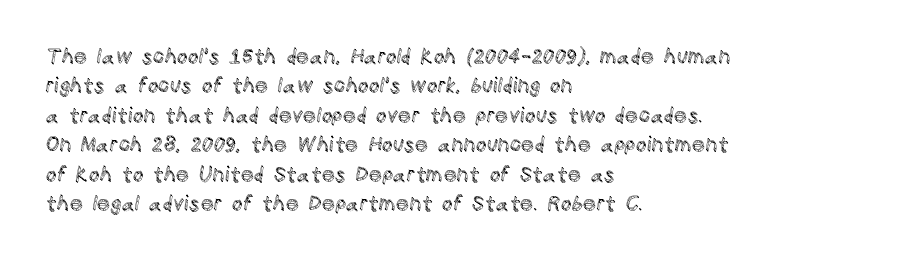
{"underline": "no", "align": "left", "line_spacing": "normal", "line_spacing_ratio": 1.4, "letter_spacing": "normal", "letter_spacing_em": 0.0, "glyph_px": 21}
